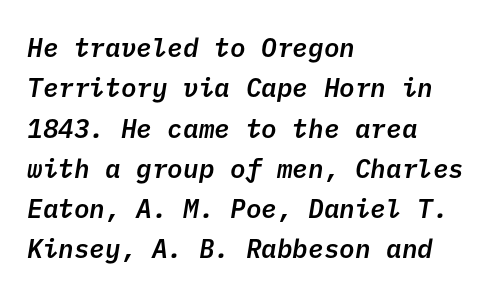
Q: Is the text bold? A: Semi-bold.
Q: Is the text underlined? A: No.
Q: How is the paragraph aligned? A: Left-aligned.
Q: Is the spacing between letters normal or unusually wide? A: Normal.
Q: Is the spacing between lines tight, normal or loose? A: Normal.
